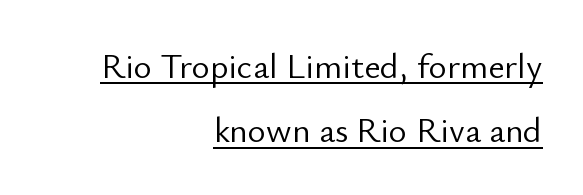
You could not count columns in this text — the font is proportionally spaced. Posture: vertical. A baseline rule has been typeset under these characters. Note: no serifs on the glyphs.
